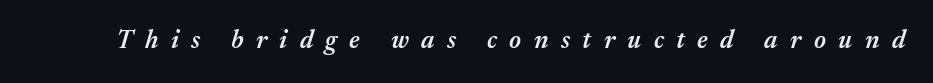
The image shows 26 px text type, italic (leaning right); set unusually wide letter spacing (+0.48 em), not underlined.
